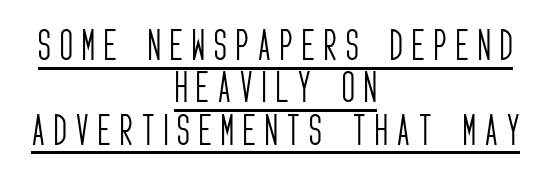
{"serif": "no", "italic": "no", "bold": "no", "weight": "light", "width": "condensed", "stroke_contrast": "low", "x_height": "large", "monospaced": "no", "underline": "yes", "align": "center", "line_spacing_ratio": 1.21, "letter_spacing": "wide", "letter_spacing_em": 0.27, "glyph_px": 35}
